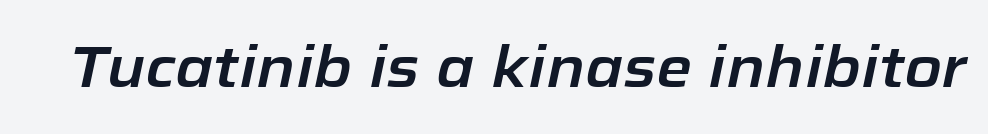
Q: Is the text italic (slanted)? A: Yes, it leans right by about 12 degrees.
Q: Is the text underlined? A: No.
Q: Is the spacing between letters normal or unusually wide? A: Normal.
Q: Width (condensed, normal, or wide)? A: Normal.
Q: Stroke contrast? A: Low.
Q: x-height? A: Medium.
Q: Monospaced? A: No.
